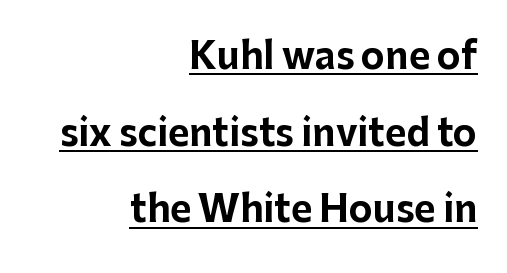
Q: Is the text bold? A: Yes.
Q: Is the text italic (slanted)? A: No, it is upright.
Q: Is the typeface a serif or a sans-serif typeface? A: Sans-serif.
Q: Is the text underlined? A: Yes.
Q: How is the paragraph aligned? A: Right-aligned.
Q: Is the spacing between letters normal or unusually wide? A: Normal.
Q: Is the spacing between lines tight, normal or loose? A: Loose.
Q: Width (condensed, normal, or wide)? A: Normal.
Q: Stroke contrast? A: Low.
Q: x-height? A: Medium.
Q: Monospaced? A: No.
